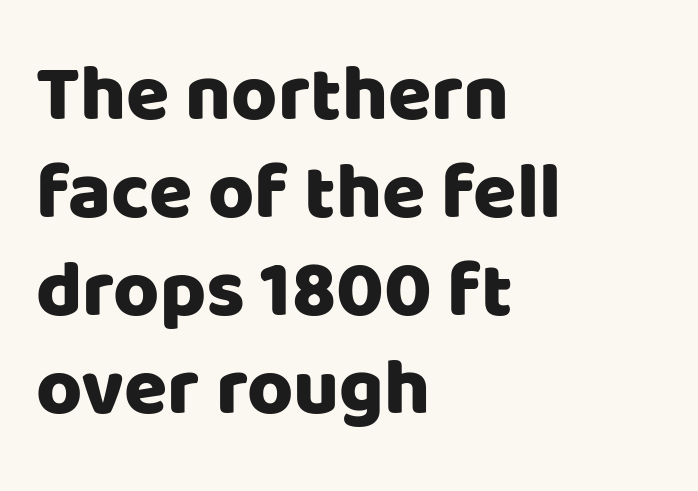
{"serif": "no", "italic": "no", "width": "normal", "stroke_contrast": "low", "x_height": "large", "monospaced": "no", "underline": "no", "align": "left", "line_spacing_ratio": 1.24, "letter_spacing": "normal", "letter_spacing_em": 0.0, "glyph_px": 79}
